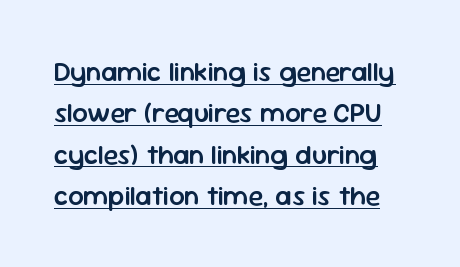
{"italic": "no", "bold": "semi", "underline": "yes", "line_spacing": "normal", "line_spacing_ratio": 1.53, "letter_spacing": "normal", "letter_spacing_em": 0.0, "glyph_px": 27}
